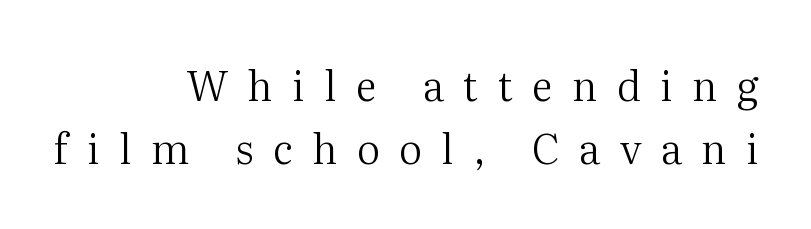
The image shows 41 px regular-weight serif type, upright; set right-aligned, normal line spacing (1.53x), unusually wide letter spacing (+0.47 em), not underlined; medium stroke contrast and a medium x-height.
